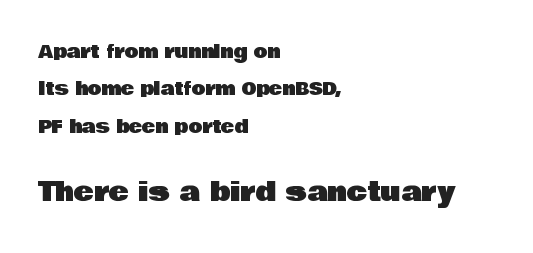
{"italic": "no", "underline": "no", "align": "left", "line_spacing": "loose", "line_spacing_ratio": 2.07, "letter_spacing": "normal", "letter_spacing_em": 0.0, "larger_block": "second", "size_ratio": 1.5, "glyph_px": 27}
